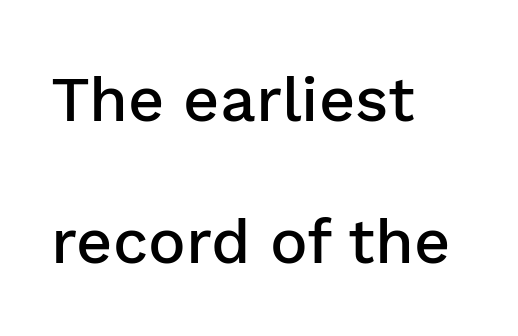
{"serif": "no", "italic": "no", "bold": "semi", "weight": "semibold", "width": "normal", "stroke_contrast": "low", "x_height": "medium", "monospaced": "no", "underline": "no", "align": "left", "line_spacing": "loose", "line_spacing_ratio": 2.25, "letter_spacing": "normal", "letter_spacing_em": 0.0, "glyph_px": 63}
